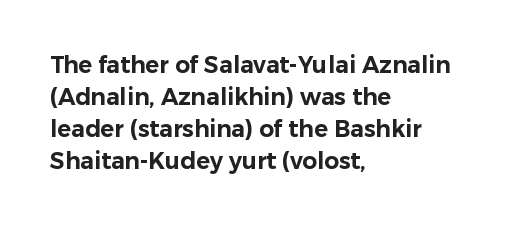
The image shows 23 px text type, upright; set left-aligned, normal line spacing (1.39x), normal letter spacing, not underlined.
